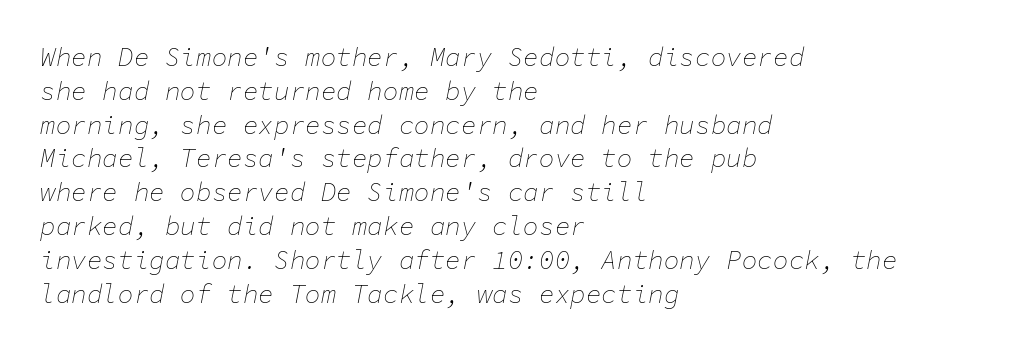
Q: Is the text bold? A: No.
Q: Is the text italic (slanted)? A: Yes, it leans right by about 11 degrees.
Q: Is the text underlined? A: No.
Q: How is the paragraph aligned? A: Left-aligned.
Q: Is the spacing between letters normal or unusually wide? A: Normal.
Q: Is the spacing between lines tight, normal or loose? A: Normal.
